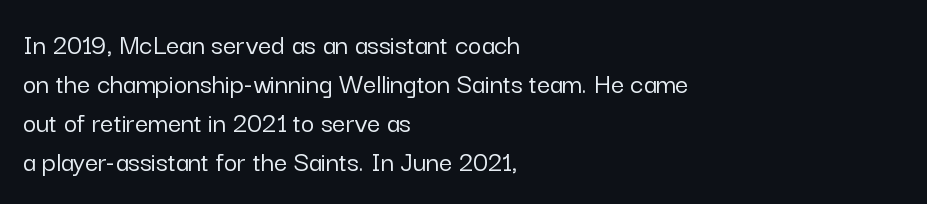
The image shows 29 px sans-serif type, upright; set left-aligned, normal line spacing (1.35x), normal letter spacing, not underlined; low stroke contrast and a medium x-height.
